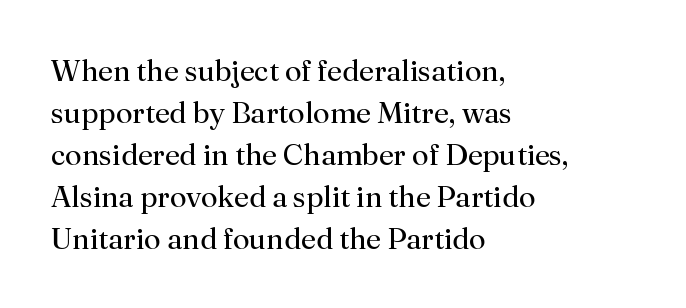
{"serif": "yes", "italic": "no", "bold": "no", "weight": "regular", "width": "normal", "stroke_contrast": "medium", "x_height": "small", "monospaced": "no", "underline": "no", "align": "left", "line_spacing": "normal", "line_spacing_ratio": 1.4, "letter_spacing": "normal", "letter_spacing_em": 0.0, "glyph_px": 30}
